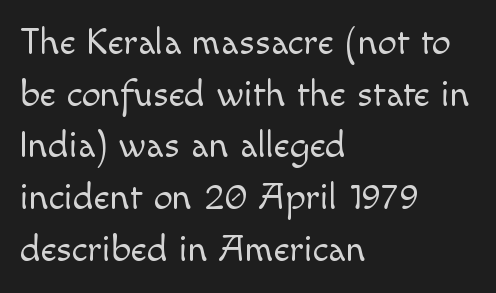
The image shows 38 px light sans-serif type, upright; set left-aligned, normal line spacing (1.36x), normal letter spacing, not underlined; a small x-height.
